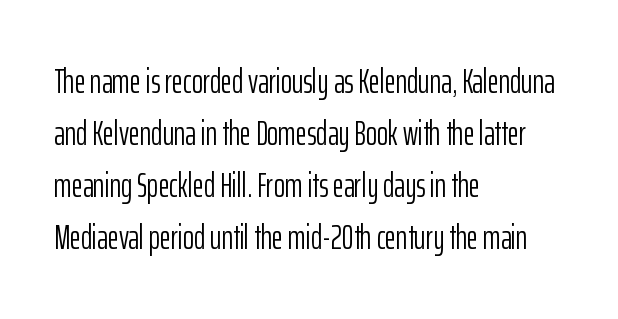
{"serif": "no", "italic": "no", "bold": "no", "weight": "light", "width": "condensed", "stroke_contrast": "low", "x_height": "medium", "monospaced": "no", "underline": "no", "align": "left", "line_spacing": "normal", "line_spacing_ratio": 1.53, "letter_spacing": "normal", "letter_spacing_em": 0.0, "glyph_px": 34}
